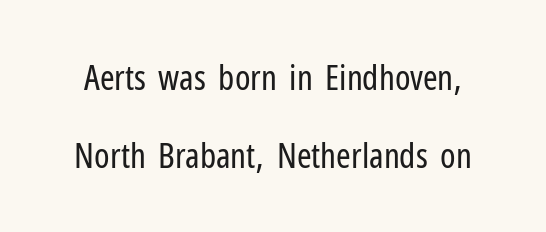
Characters remain perfectly vertical along every line. The passage shown is typed in a proportional face where columns would drift. The characters are drawn with everyday or finer stroke widths. The passage shown is typeset with a sans-serif family. The passage shown is not underscored anywhere. These lines keep a tight, regular rhythm from letter to letter.
